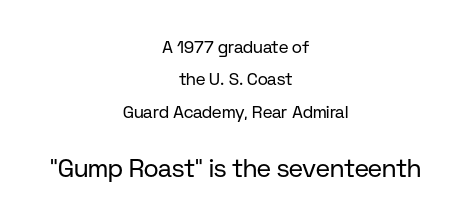
Q: Is the text bold? A: No.
Q: Is the text italic (slanted)? A: No, it is upright.
Q: Is the text underlined? A: No.
Q: How is the paragraph aligned? A: Centered.
Q: Is the spacing between letters normal or unusually wide? A: Normal.
Q: Is the spacing between lines tight, normal or loose? A: Loose.
Q: Which block of text is set in a larger size, the first (top) or the second (bottom)? A: The second (bottom) one.
